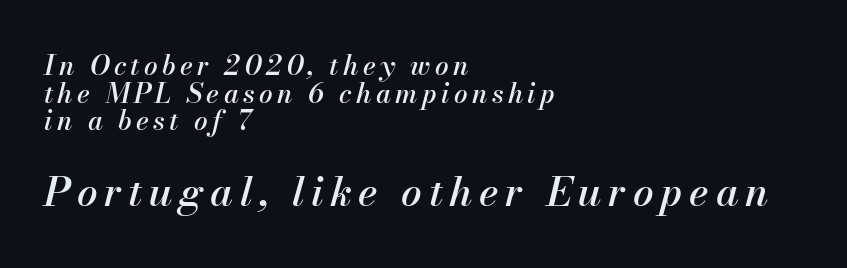
The image shows 41 px text type, italic (leaning right); set left-aligned, tight line spacing (1.02x), not underlined; the second (bottom) block is 1.52x larger; medium stroke contrast and a small x-height.
